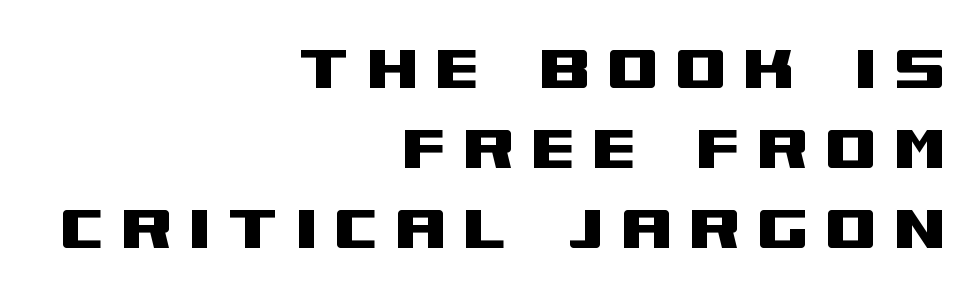
Q: Is the text italic (slanted)? A: No, it is upright.
Q: Is the typeface a serif or a sans-serif typeface? A: Sans-serif.
Q: Is the text underlined? A: No.
Q: How is the paragraph aligned? A: Right-aligned.
Q: Is the spacing between letters normal or unusually wide? A: Unusually wide.
Q: Is the spacing between lines tight, normal or loose? A: Tight.
Q: Width (condensed, normal, or wide)? A: Wide.
Q: Stroke contrast? A: Medium.
Q: x-height? A: Large.
Q: Monospaced? A: No.
